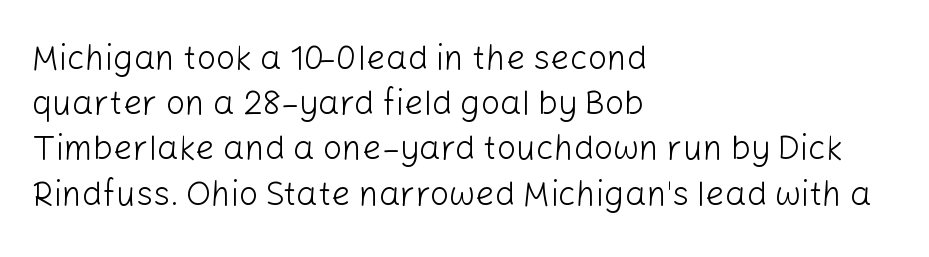
{"serif": "no", "italic": "no", "bold": "no", "weight": "light", "width": "normal", "stroke_contrast": "low", "x_height": "medium", "monospaced": "no", "underline": "no", "align": "left", "line_spacing": "normal", "line_spacing_ratio": 1.33, "letter_spacing": "normal", "letter_spacing_em": 0.0, "glyph_px": 34}
